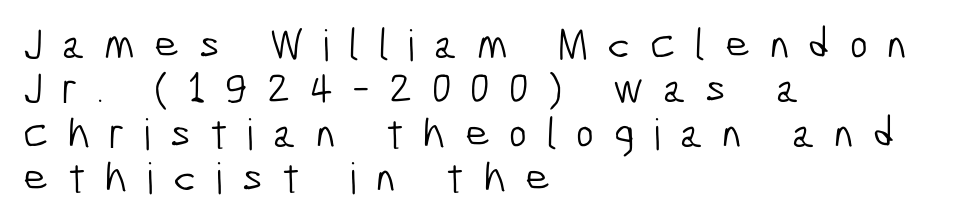
Q: Is the text bold? A: No.
Q: Is the typeface a serif or a sans-serif typeface? A: Sans-serif.
Q: Is the text underlined? A: No.
Q: How is the paragraph aligned? A: Left-aligned.
Q: Is the spacing between letters normal or unusually wide? A: Unusually wide.
Q: Is the spacing between lines tight, normal or loose? A: Tight.
Q: Width (condensed, normal, or wide)? A: Condensed.
Q: Stroke contrast? A: Low.
Q: x-height? A: Medium.
Q: Monospaced? A: No.
